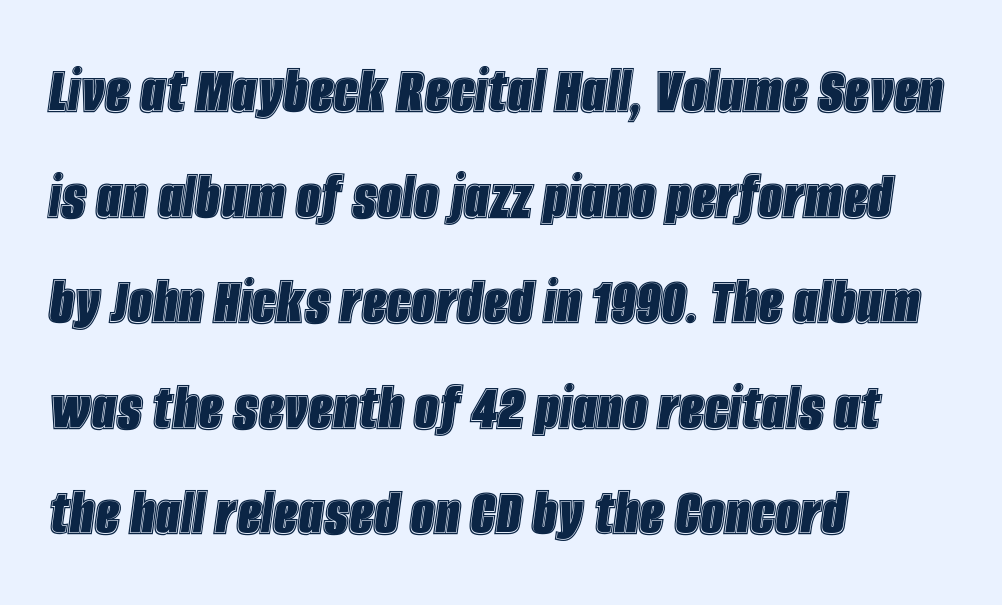
Q: Is the text italic (slanted)? A: Yes, it leans right by about 8 degrees.
Q: Is the text underlined? A: No.
Q: How is the paragraph aligned? A: Left-aligned.
Q: Is the spacing between letters normal or unusually wide? A: Normal.
Q: Is the spacing between lines tight, normal or loose? A: Normal.
Q: Width (condensed, normal, or wide)? A: Condensed.
Q: x-height? A: Large.
Q: Monospaced? A: No.
